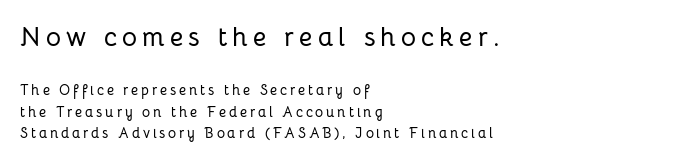
Q: Is the text italic (slanted)? A: No, it is upright.
Q: Is the text underlined? A: No.
Q: How is the paragraph aligned? A: Left-aligned.
Q: Is the spacing between letters normal or unusually wide? A: Unusually wide.
Q: Is the spacing between lines tight, normal or loose? A: Normal.
Q: Which block of text is set in a larger size, the first (top) or the second (bottom)? A: The first (top) one.
